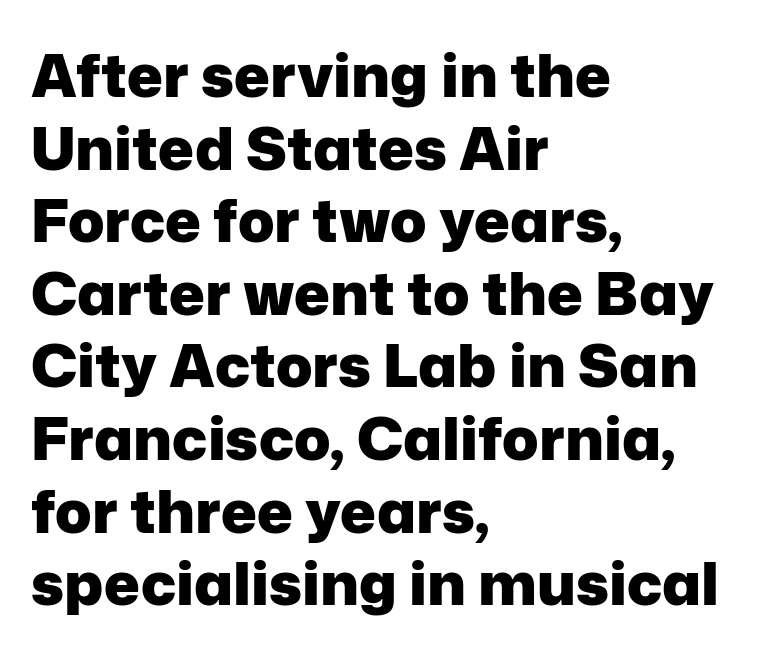
The image shows 60 px heavy sans-serif type, upright; set left-aligned, line spacing 1.21x, normal letter spacing, not underlined; low stroke contrast and a medium x-height.
